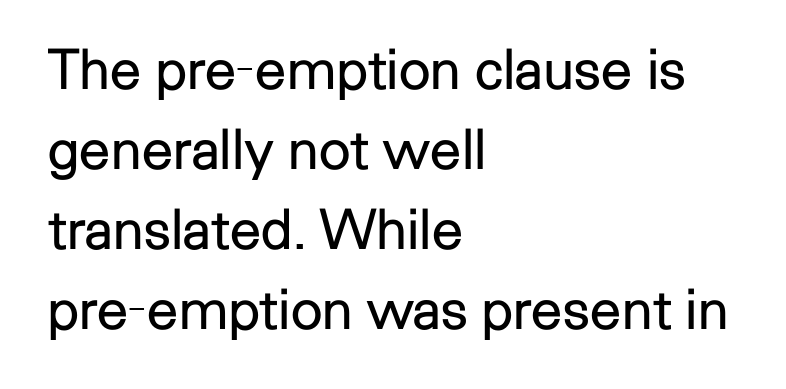
Q: Is the text bold? A: No.
Q: Is the text italic (slanted)? A: No, it is upright.
Q: Is the typeface a serif or a sans-serif typeface? A: Sans-serif.
Q: Is the text underlined? A: No.
Q: How is the paragraph aligned? A: Left-aligned.
Q: Is the spacing between letters normal or unusually wide? A: Normal.
Q: Is the spacing between lines tight, normal or loose? A: Normal.
Q: Width (condensed, normal, or wide)? A: Normal.
Q: Stroke contrast? A: Low.
Q: x-height? A: Medium.
Q: Monospaced? A: No.
